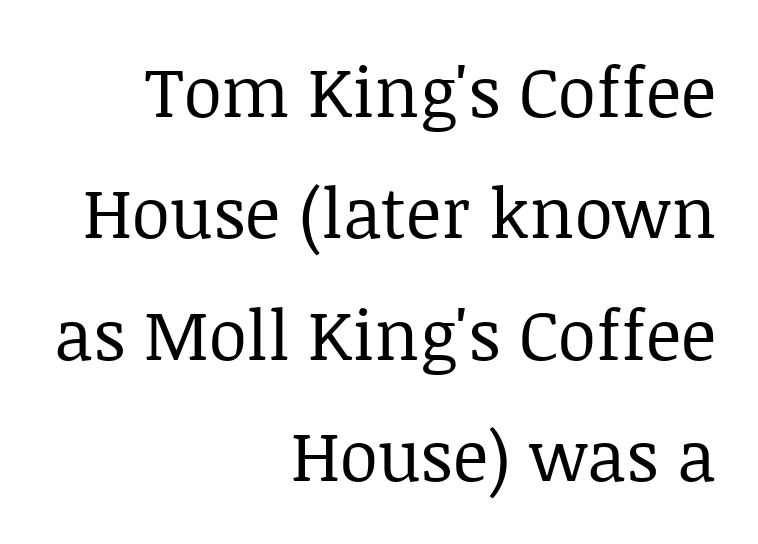
The image shows 69 px regular-weight serif type, upright; set right-aligned, line spacing 1.76x, normal letter spacing, not underlined; low stroke contrast and a large x-height.
